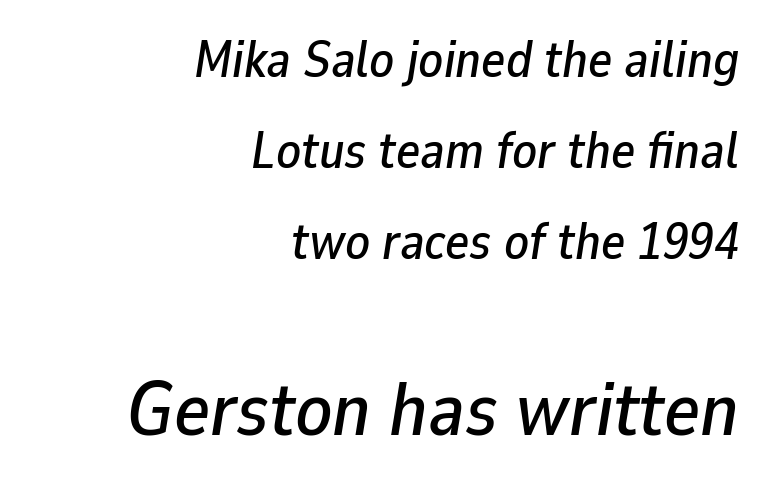
{"italic": "yes", "lean": "right", "slant_degrees": 9, "width": "normal", "stroke_contrast": "low", "x_height": "medium", "monospaced": "no", "underline": "no", "align": "right", "line_spacing_ratio": 1.78, "letter_spacing": "normal", "letter_spacing_em": 0.0, "larger_block": "second", "size_ratio": 1.49, "glyph_px": 76}
